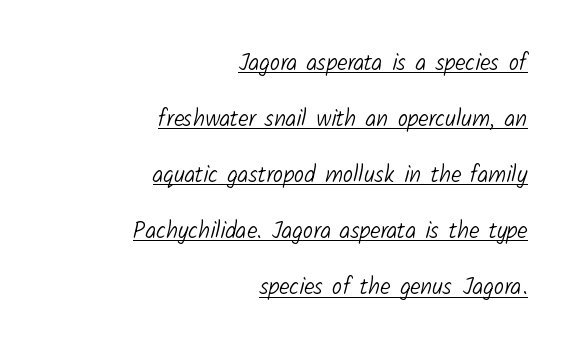
{"bold": "no", "underline": "yes", "align": "right", "line_spacing": "loose", "line_spacing_ratio": 2.44, "letter_spacing": "normal", "letter_spacing_em": 0.0, "glyph_px": 23}
